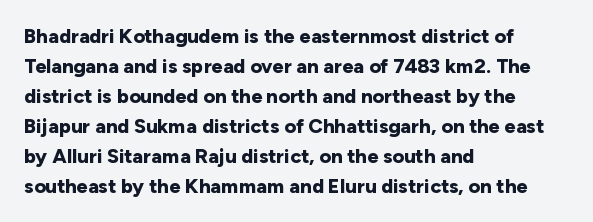
{"italic": "no", "bold": "yes", "underline": "no", "align": "left", "line_spacing": "normal", "line_spacing_ratio": 1.5, "letter_spacing": "normal", "letter_spacing_em": 0.0, "glyph_px": 20}
